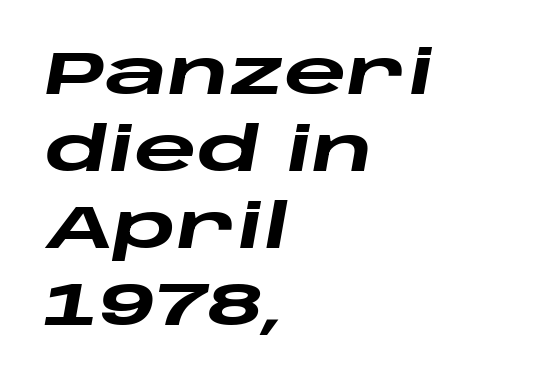
{"italic": "yes", "lean": "right", "slant_degrees": 10, "bold": "yes", "weight": "heavy", "width": "wide", "stroke_contrast": "low", "x_height": "large", "monospaced": "no", "underline": "no", "align": "left", "line_spacing": "normal", "line_spacing_ratio": 1.26, "letter_spacing": "normal", "letter_spacing_em": 0.0, "glyph_px": 61}
